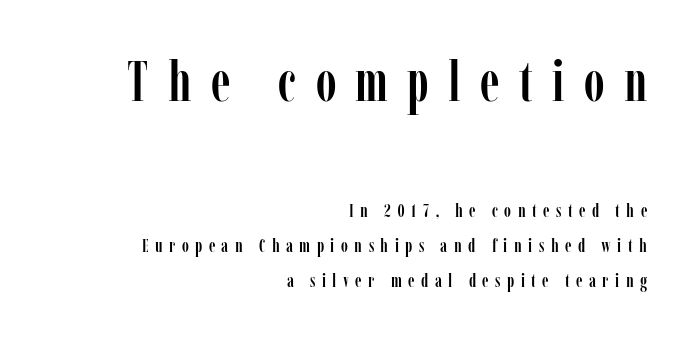
{"serif": "yes", "italic": "no", "width": "condensed", "stroke_contrast": "low", "x_height": "medium", "monospaced": "no", "underline": "no", "align": "right", "line_spacing_ratio": 1.86, "letter_spacing": "wide", "letter_spacing_em": 0.34, "larger_block": "first", "size_ratio": 3.0, "glyph_px": 57}
